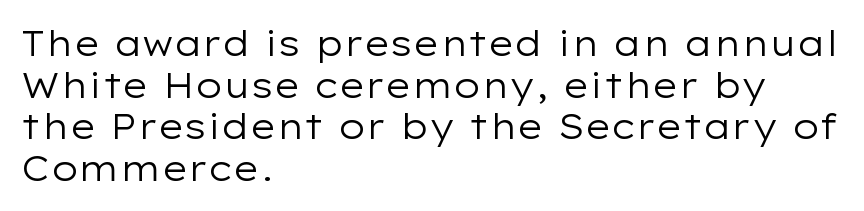
The image shows 35 px regular-weight, wide sans-serif type, upright; set left-aligned, line spacing 1.19x, normal letter spacing, not underlined; low stroke contrast and a medium x-height.
